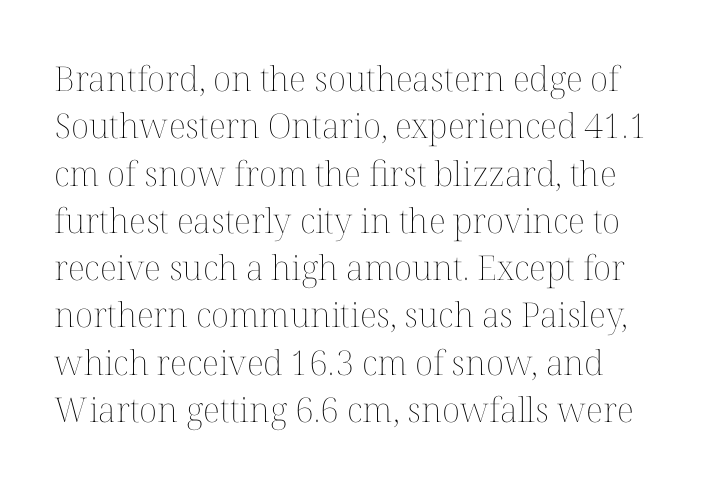
{"italic": "no", "bold": "no", "weight": "thin", "width": "normal", "stroke_contrast": "medium", "x_height": "medium", "monospaced": "no", "underline": "no", "line_spacing": "normal", "line_spacing_ratio": 1.39, "letter_spacing": "normal", "letter_spacing_em": 0.0, "glyph_px": 34}
